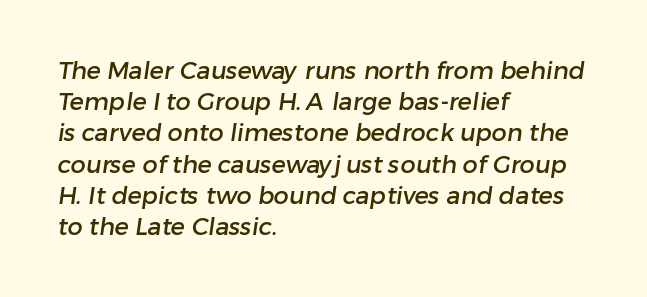
Each row of text sits above clean, open space. Default kerning and tracking; the words read as compact shapes. Vertically, the passage feels balanced, rows spaced as you'd expect. Horizontally, the lines are justified to the leading edge only.
